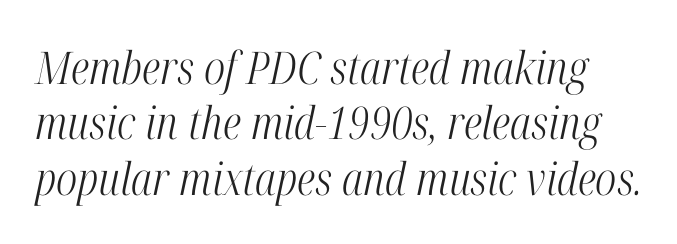
{"serif": "yes", "italic": "yes", "lean": "right", "slant_degrees": 12, "bold": "no", "weight": "light", "width": "condensed", "stroke_contrast": "high", "x_height": "medium", "monospaced": "no", "underline": "no", "line_spacing_ratio": 1.23, "letter_spacing": "normal", "letter_spacing_em": 0.0, "glyph_px": 45}
